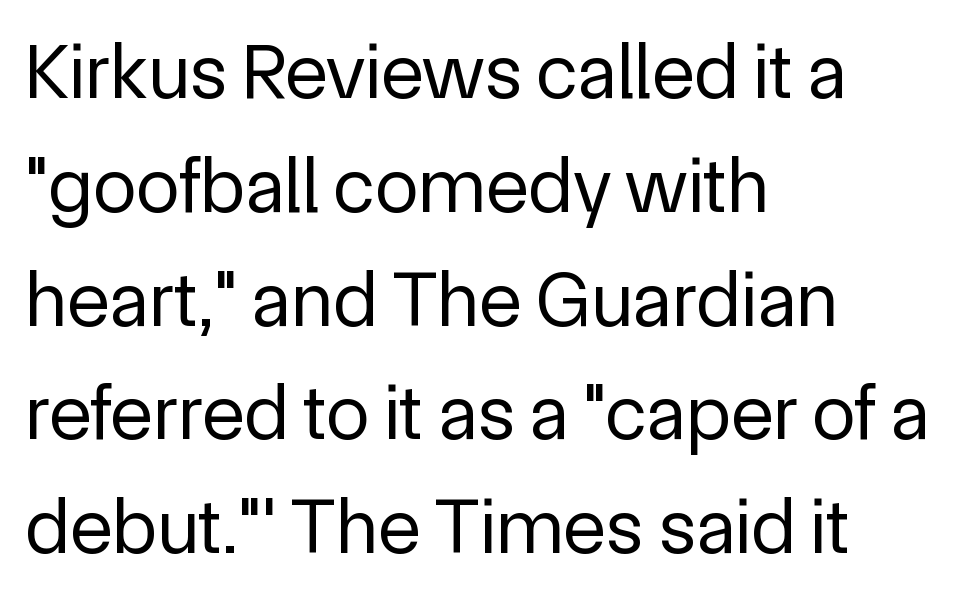
The image shows 79 px regular-weight sans-serif type, upright; set left-aligned, normal line spacing (1.44x), normal letter spacing, not underlined; a medium x-height.
